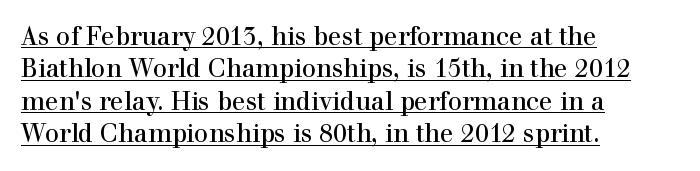
{"italic": "no", "underline": "yes", "align": "left", "line_spacing": "normal", "line_spacing_ratio": 1.3, "letter_spacing": "normal", "letter_spacing_em": 0.0, "glyph_px": 25}
